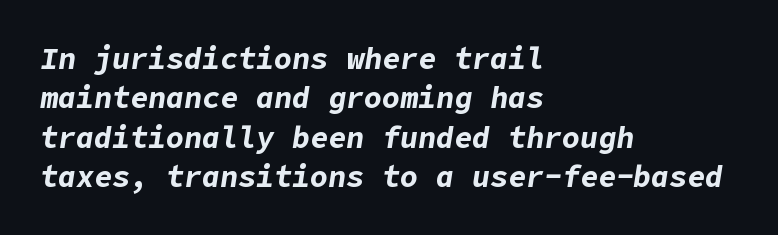
The image shows 30 px bold type, italic (leaning right); set left-aligned, normal line spacing (1.31x), normal letter spacing, not underlined; low stroke contrast and a medium x-height.
